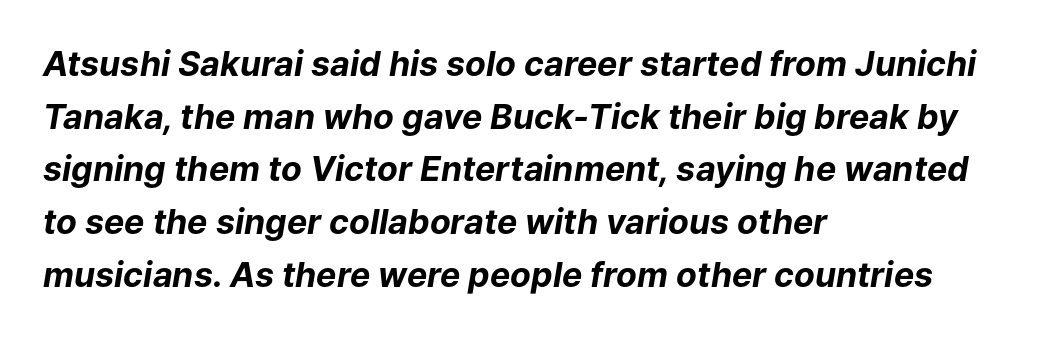
Q: Is the text bold? A: Yes.
Q: Is the text italic (slanted)? A: Yes, it leans right by about 9 degrees.
Q: Is the text underlined? A: No.
Q: How is the paragraph aligned? A: Left-aligned.
Q: Is the spacing between letters normal or unusually wide? A: Normal.
Q: Is the spacing between lines tight, normal or loose? A: Normal.
Q: Width (condensed, normal, or wide)? A: Normal.
Q: Stroke contrast? A: Low.
Q: x-height? A: Medium.
Q: Monospaced? A: No.
